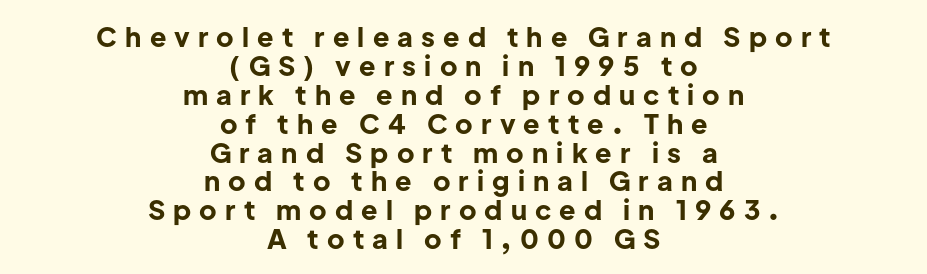
{"italic": "no", "bold": "yes", "underline": "no", "align": "center", "line_spacing": "tight", "line_spacing_ratio": 1.07, "letter_spacing": "wide", "letter_spacing_em": 0.3, "glyph_px": 27}
